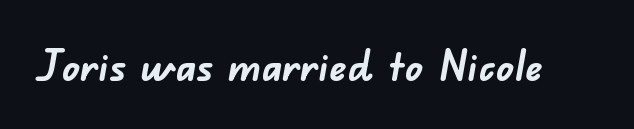
Q: Is the text bold? A: Yes.
Q: Is the typeface a serif or a sans-serif typeface? A: Sans-serif.
Q: Is the text underlined? A: No.
Q: Is the spacing between letters normal or unusually wide? A: Normal.
Q: Width (condensed, normal, or wide)? A: Normal.
Q: Stroke contrast? A: Low.
Q: x-height? A: Small.
Q: Monospaced? A: No.
